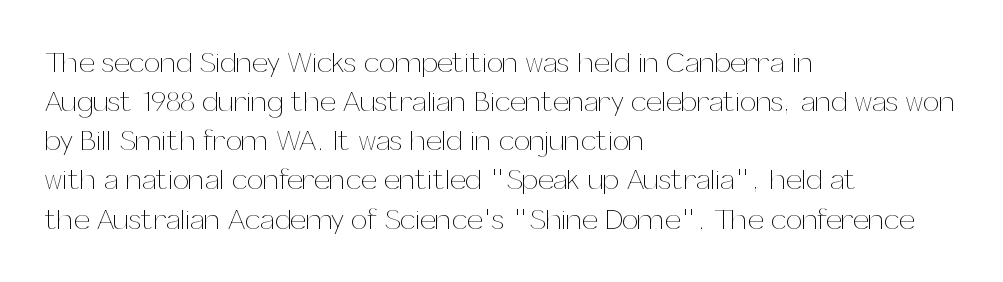
Type without underlining. Letters have the restrained weight of plain body copy at most. Does extra space separate the letters? No, they use regular spacing. Left-aligned paragraph, ragged on the right. A typesetter would call this proportional, since set widths differ per character.
